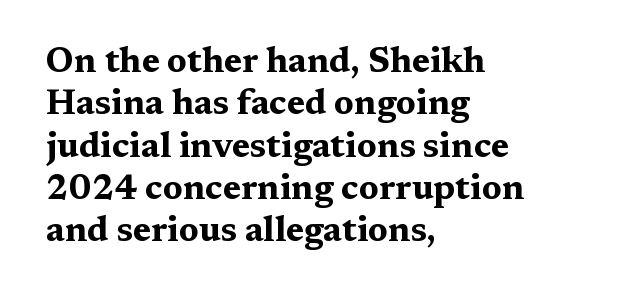
This is roman type, the default non-slanted kind. Strokes here are thick enough to call this a true bold. Look at the bottom of the vertical strokes: they flare into serifs here. Character widths vary here, with narrow letters taking less room than wide ones.
